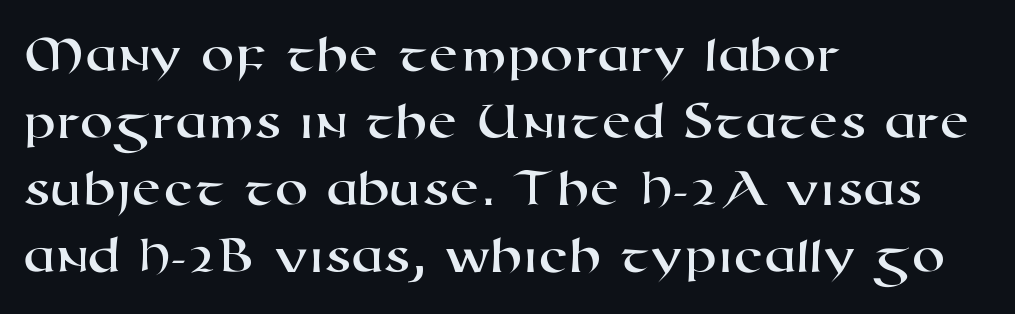
{"serif": "no", "width": "wide", "stroke_contrast": "high", "x_height": "medium", "monospaced": "no", "underline": "no", "align": "left", "line_spacing_ratio": 1.24, "letter_spacing": "normal", "letter_spacing_em": 0.0, "glyph_px": 54}
